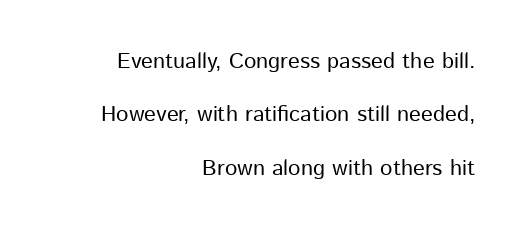
{"italic": "no", "bold": "no", "underline": "no", "align": "right", "line_spacing": "loose", "line_spacing_ratio": 2.43, "letter_spacing": "normal", "letter_spacing_em": 0.0, "glyph_px": 22}
